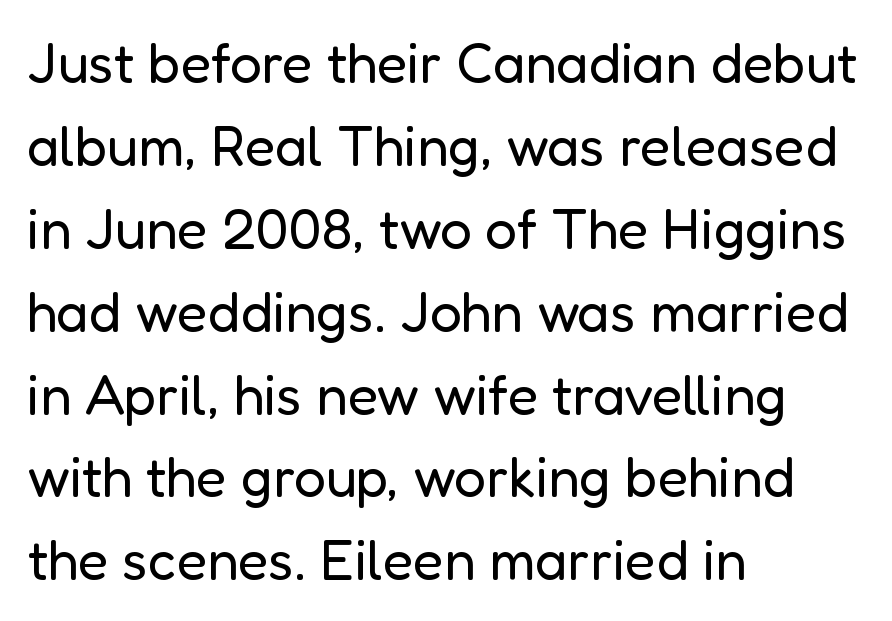
The letterforms sit at book weight or below. Honestly, there is no underline to notice here at all. Nobody touched the tracking dial on this one. The rendering uses a moderate line-height, typical for paragraphs. Does the lettering tilt? It doesn't — this is upright. This rendering uses left alignment, leaving the right contour irregular.
